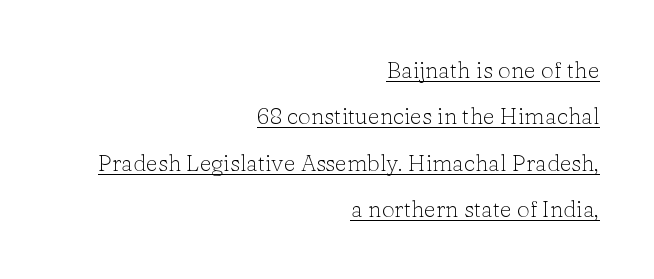
The image shows 23 px text type, upright; set right-aligned, loose line spacing (2.02x), normal letter spacing, underlined.
